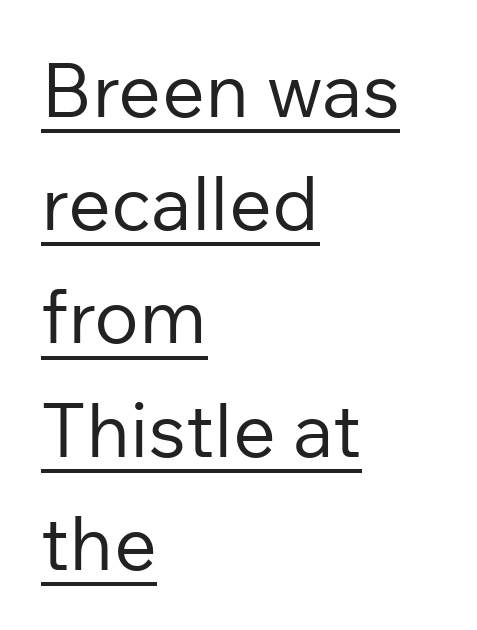
The image shows 75 px regular-weight sans-serif type, upright; set left-aligned, normal line spacing (1.51x), normal letter spacing, underlined; low stroke contrast and a medium x-height.
